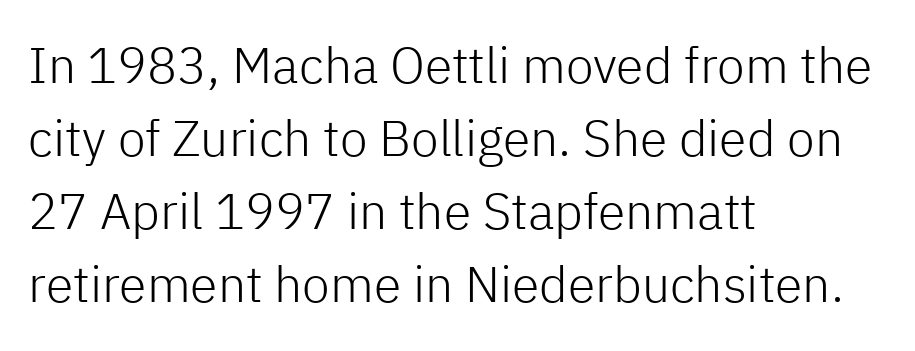
Q: Is the text bold? A: No.
Q: Is the text italic (slanted)? A: No, it is upright.
Q: Is the typeface a serif or a sans-serif typeface? A: Sans-serif.
Q: Is the text underlined? A: No.
Q: How is the paragraph aligned? A: Left-aligned.
Q: Is the spacing between letters normal or unusually wide? A: Normal.
Q: Is the spacing between lines tight, normal or loose? A: Normal.
Q: Width (condensed, normal, or wide)? A: Normal.
Q: Stroke contrast? A: Low.
Q: x-height? A: Medium.
Q: Monospaced? A: No.
